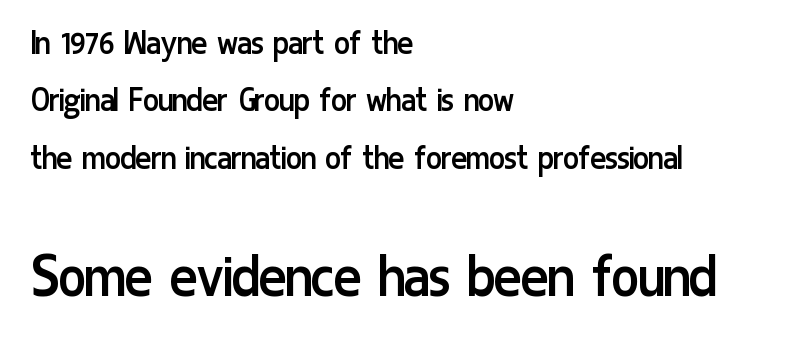
{"serif": "no", "italic": "no", "bold": "no", "weight": "regular", "width": "condensed", "stroke_contrast": "low", "x_height": "medium", "monospaced": "no", "underline": "no", "align": "left", "line_spacing": "normal", "line_spacing_ratio": 1.55, "letter_spacing": "normal", "letter_spacing_em": 0.0, "larger_block": "second", "size_ratio": 1.76, "glyph_px": 65}
